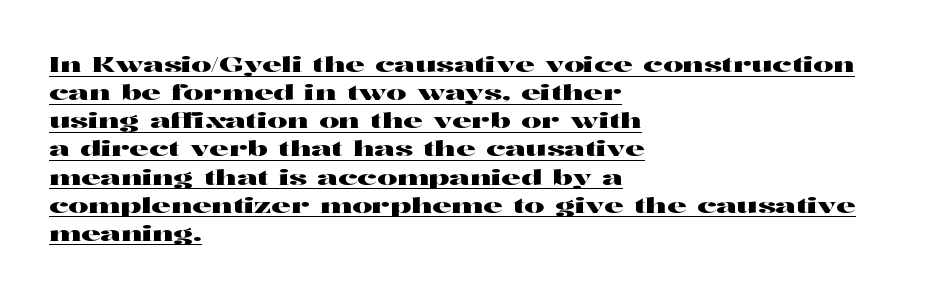
Line starts are locked; line ends wander. This block has exactly the height ordinary leading produces. This is underlined copy, the kind a proofreader might mark for attention. Nobody touched the tracking dial on this one. The letters stand upright; this is a roman face.
